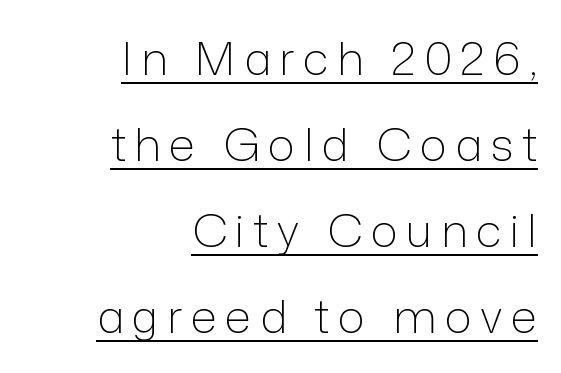
Q: Is the text bold? A: No.
Q: Is the text italic (slanted)? A: No, it is upright.
Q: Is the typeface a serif or a sans-serif typeface? A: Sans-serif.
Q: Is the text underlined? A: Yes.
Q: How is the paragraph aligned? A: Right-aligned.
Q: Width (condensed, normal, or wide)? A: Normal.
Q: Stroke contrast? A: Low.
Q: x-height? A: Medium.
Q: Monospaced? A: No.
